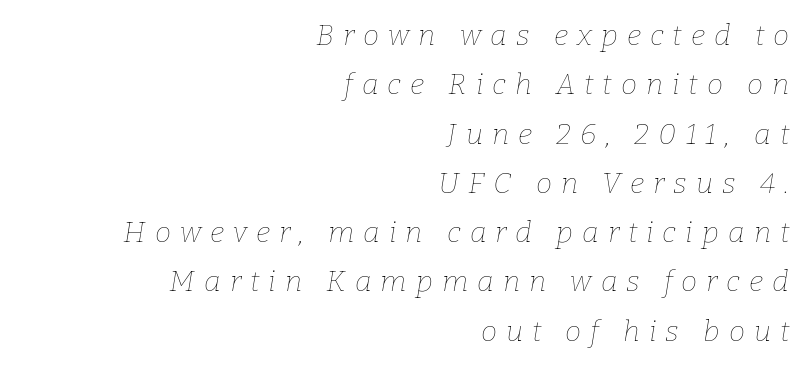
{"italic": "yes", "lean": "right", "slant_degrees": 9, "bold": "no", "weight": "thin", "width": "normal", "stroke_contrast": "low", "x_height": "medium", "monospaced": "no", "underline": "no", "align": "right", "line_spacing": "normal", "line_spacing_ratio": 1.7, "letter_spacing": "wide", "letter_spacing_em": 0.31, "glyph_px": 29}
